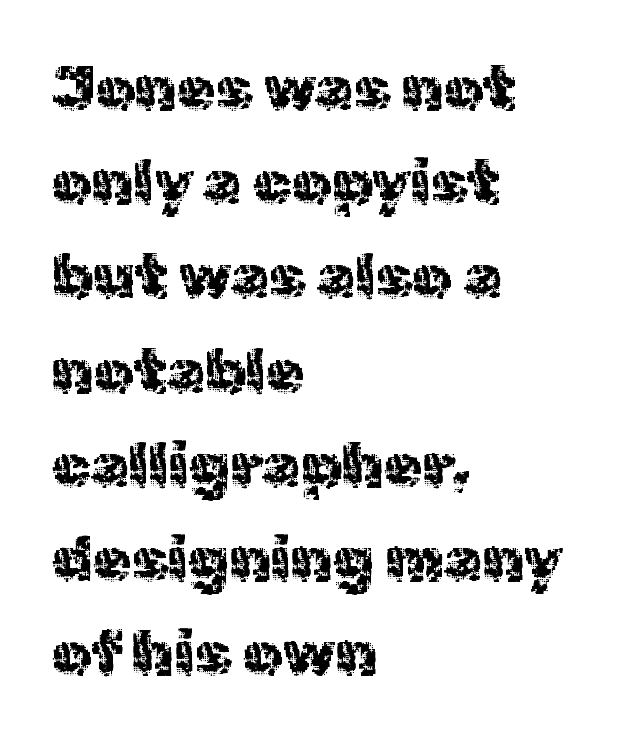
Q: Is the text italic (slanted)? A: No, it is upright.
Q: Is the typeface a serif or a sans-serif typeface? A: Sans-serif.
Q: Is the text underlined? A: No.
Q: How is the paragraph aligned? A: Left-aligned.
Q: Is the spacing between letters normal or unusually wide? A: Normal.
Q: Is the spacing between lines tight, normal or loose? A: Normal.
Q: Width (condensed, normal, or wide)? A: Normal.
Q: x-height? A: Medium.
Q: Monospaced? A: No.
